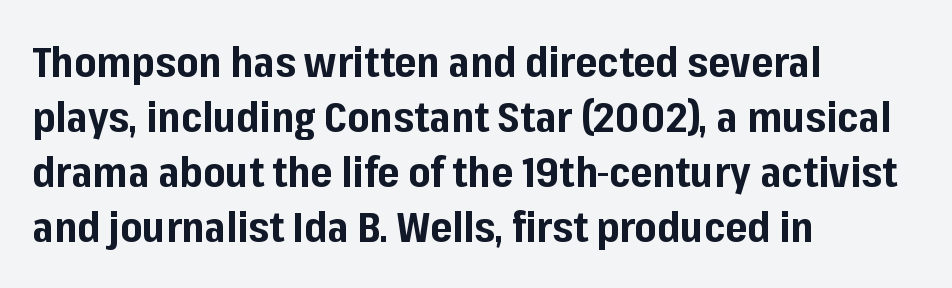
Q: Is the text bold? A: Yes.
Q: Is the text italic (slanted)? A: No, it is upright.
Q: Is the typeface a serif or a sans-serif typeface? A: Sans-serif.
Q: Is the text underlined? A: No.
Q: How is the paragraph aligned? A: Left-aligned.
Q: Is the spacing between letters normal or unusually wide? A: Normal.
Q: Is the spacing between lines tight, normal or loose? A: Normal.
Q: Width (condensed, normal, or wide)? A: Normal.
Q: Stroke contrast? A: Low.
Q: x-height? A: Medium.
Q: Monospaced? A: No.
